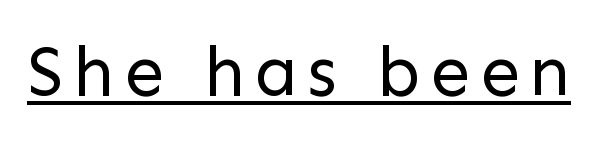
The image shows 72 px regular-weight sans-serif type, upright; set underlined; low stroke contrast and a medium x-height.
